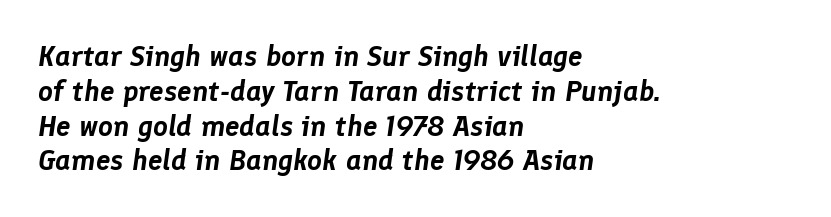
The image shows 29 px text type, italic (leaning right); set left-aligned, line spacing 1.2x, normal letter spacing, not underlined; low stroke contrast and a medium x-height.
